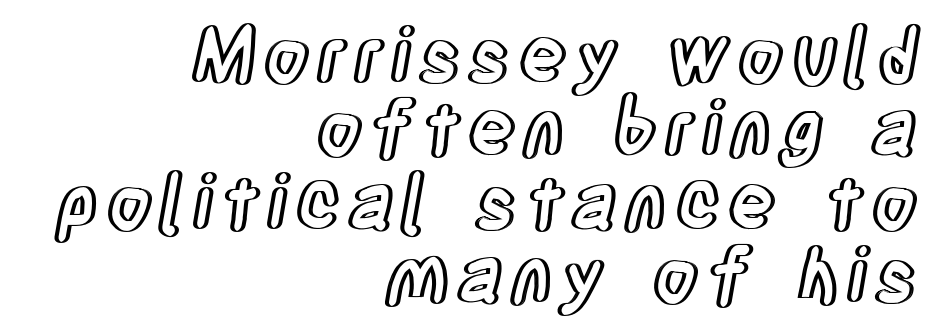
Q: Is the text italic (slanted)? A: Yes.
Q: Is the text underlined? A: No.
Q: How is the paragraph aligned? A: Right-aligned.
Q: Is the spacing between lines tight, normal or loose? A: Tight.
Q: Width (condensed, normal, or wide)? A: Condensed.
Q: x-height? A: Large.
Q: Monospaced? A: No.
